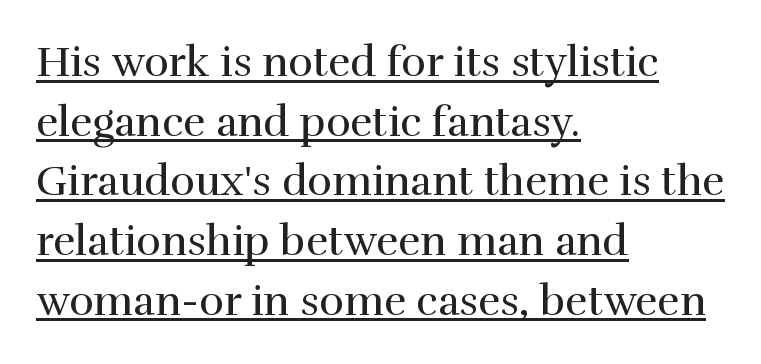
These lines stack with their left ends in a neat column. Each stroke keeps to a modest, everyday thickness or less. In designer terms, the underline attribute is active on this setting. Posture: upright roman. The face used here is proportionally spaced, like ordinary book or web type.
